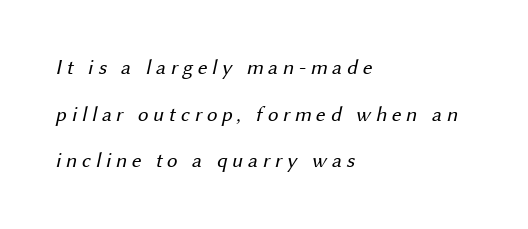
The image shows 21 px text type; set left-aligned, loose line spacing (2.22x), unusually wide letter spacing (+0.22 em), not underlined.
